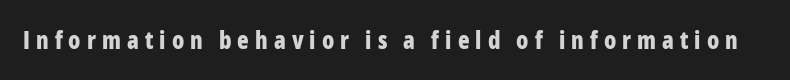
Q: Is the text bold? A: Yes.
Q: Is the text italic (slanted)? A: No, it is upright.
Q: Is the text underlined? A: No.
Q: Is the spacing between letters normal or unusually wide? A: Unusually wide.
